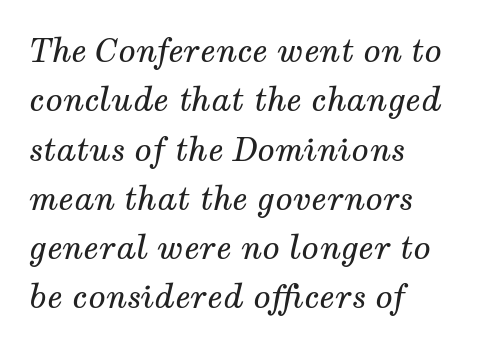
Q: Is the text bold? A: No.
Q: Is the text italic (slanted)? A: Yes, it leans right by about 12 degrees.
Q: Is the typeface a serif or a sans-serif typeface? A: Serif.
Q: Is the text underlined? A: No.
Q: How is the paragraph aligned? A: Left-aligned.
Q: Is the spacing between letters normal or unusually wide? A: Normal.
Q: Is the spacing between lines tight, normal or loose? A: Normal.
Q: Width (condensed, normal, or wide)? A: Normal.
Q: Stroke contrast? A: Medium.
Q: x-height? A: Medium.
Q: Monospaced? A: No.
